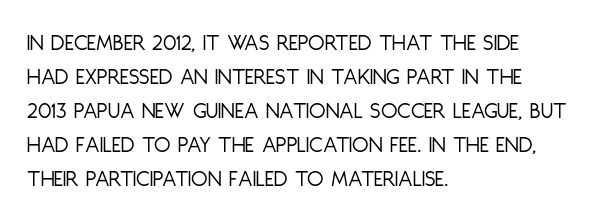
Q: Is the text bold? A: No.
Q: Is the text italic (slanted)? A: No, it is upright.
Q: Is the text underlined? A: No.
Q: How is the paragraph aligned? A: Left-aligned.
Q: Is the spacing between letters normal or unusually wide? A: Normal.
Q: Is the spacing between lines tight, normal or loose? A: Normal.
